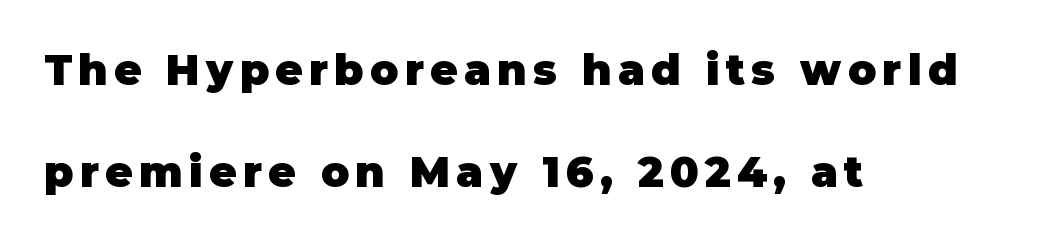
You can tell it's not italic because the verticals are truly vertical. Nothing sits at the stroke ends, so this counts as sans-serif. Weight: bold. Visually the block forms a straight wall on the left and a jagged coastline on the right. Clear beneath every line of the passage. Spacing verdict: proportional, widths tailored to each character.
